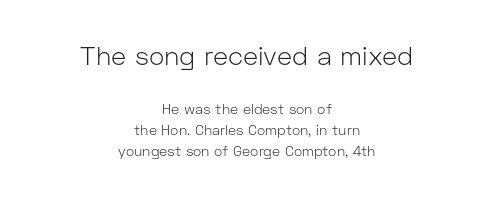
These glyphs show unthickened strokes, regular width or finer. This is the regular roman posture of the typeface. The upper block of text is set noticeably larger than the block beneath it. Leading: standard. Standard letterfit; no display-style spreading of the glyphs. Where is the straight margin? There isn't one; the lines are centered.
